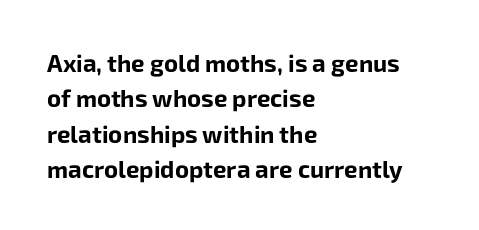
{"italic": "no", "bold": "yes", "underline": "no", "align": "left", "line_spacing": "normal", "line_spacing_ratio": 1.47, "letter_spacing": "normal", "letter_spacing_em": 0.0, "glyph_px": 24}
